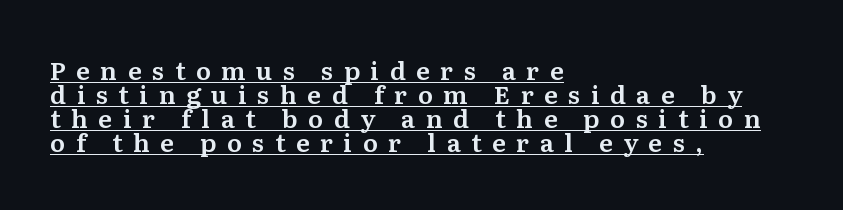
Q: Is the text italic (slanted)? A: No, it is upright.
Q: Is the text underlined? A: Yes.
Q: How is the paragraph aligned? A: Left-aligned.
Q: Is the spacing between letters normal or unusually wide? A: Unusually wide.
Q: Is the spacing between lines tight, normal or loose? A: Tight.
